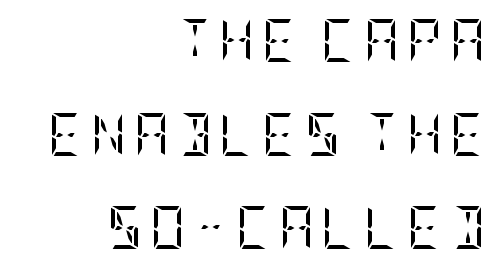
{"serif": "yes", "italic": "no", "bold": "no", "weight": "regular", "width": "condensed", "stroke_contrast": "low", "x_height": "large", "underline": "no", "align": "right", "line_spacing": "loose", "line_spacing_ratio": 2.18, "glyph_px": 43}
